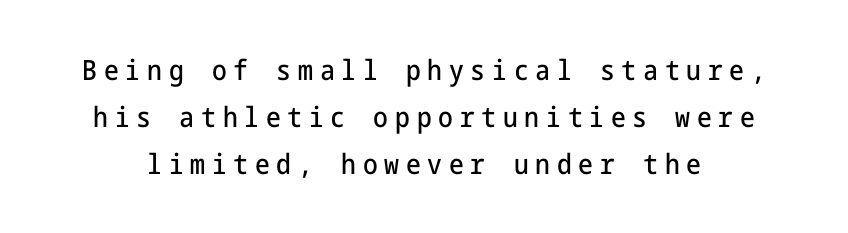
The image shows 28 px condensed sans-serif type, upright; set normal line spacing (1.67x), unusually wide letter spacing (+0.24 em), not underlined; low stroke contrast and a medium x-height.
